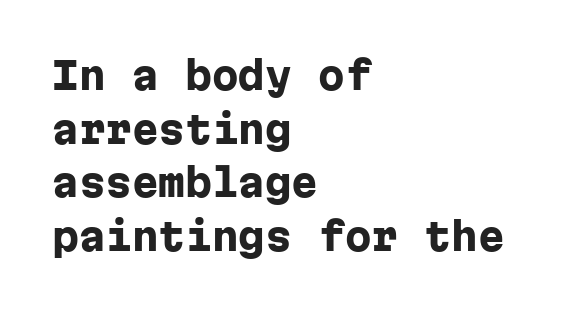
The image shows 38 px heavy sans-serif type, upright, monospaced; set left-aligned, normal line spacing (1.41x), normal letter spacing, not underlined; low stroke contrast and a medium x-height.
